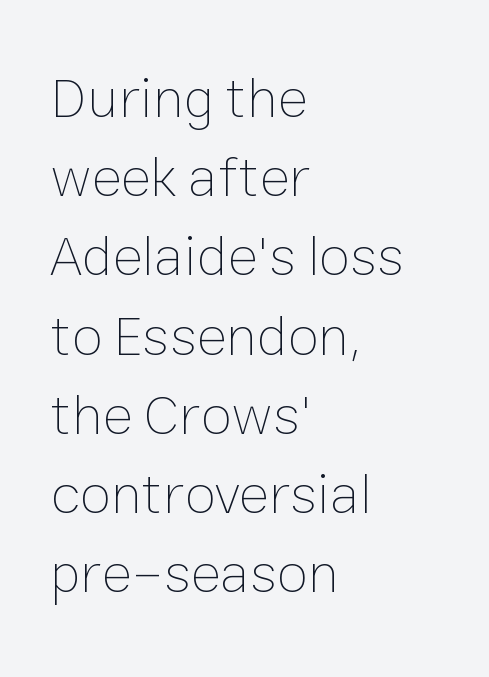
Q: Is the text bold? A: No.
Q: Is the text italic (slanted)? A: No, it is upright.
Q: Is the text underlined? A: No.
Q: How is the paragraph aligned? A: Left-aligned.
Q: Is the spacing between letters normal or unusually wide? A: Normal.
Q: Is the spacing between lines tight, normal or loose? A: Normal.
Q: Width (condensed, normal, or wide)? A: Normal.
Q: Stroke contrast? A: Low.
Q: x-height? A: Medium.
Q: Monospaced? A: No.
